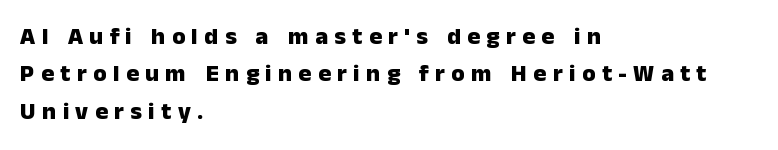
Q: Is the text bold? A: Yes.
Q: Is the text italic (slanted)? A: No, it is upright.
Q: Is the text underlined? A: No.
Q: How is the paragraph aligned? A: Left-aligned.
Q: Is the spacing between letters normal or unusually wide? A: Unusually wide.
Q: Is the spacing between lines tight, normal or loose? A: Normal.
